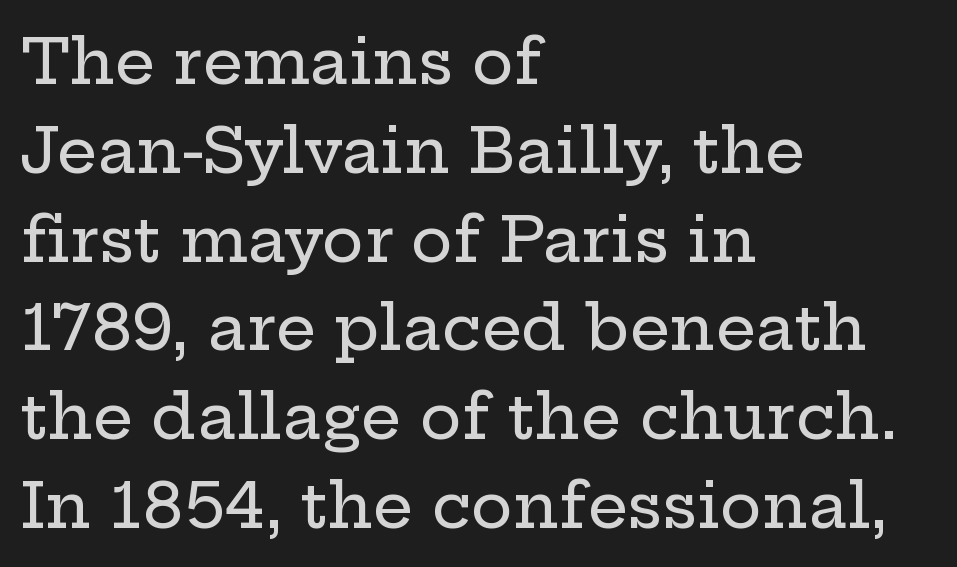
Q: Is the text italic (slanted)? A: No, it is upright.
Q: Is the typeface a serif or a sans-serif typeface? A: Serif.
Q: Is the text underlined? A: No.
Q: How is the paragraph aligned? A: Left-aligned.
Q: Is the spacing between letters normal or unusually wide? A: Normal.
Q: Is the spacing between lines tight, normal or loose? A: Normal.
Q: Width (condensed, normal, or wide)? A: Wide.
Q: Stroke contrast? A: Low.
Q: x-height? A: Medium.
Q: Monospaced? A: No.
